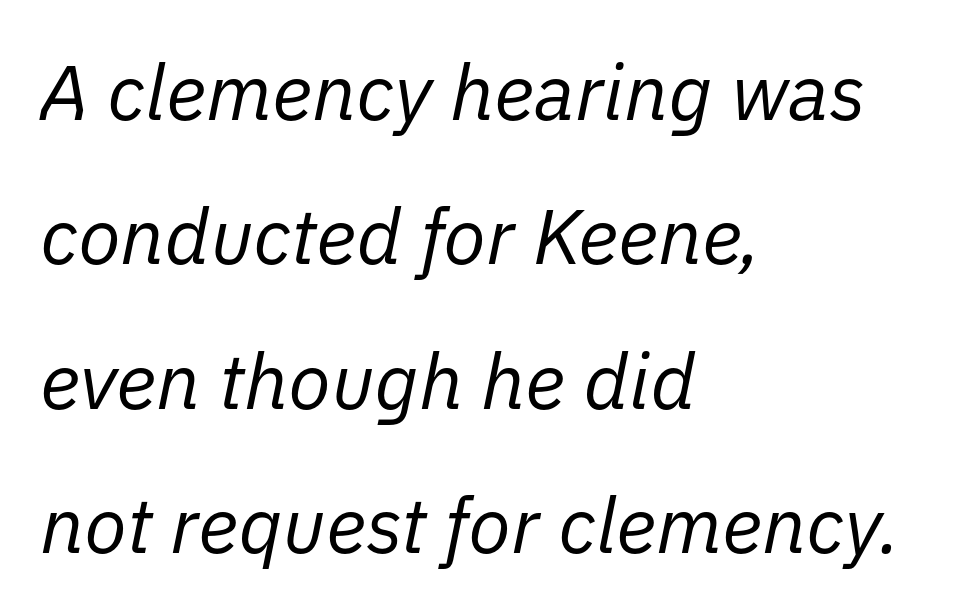
The passage shown has conventional tracking throughout. The strip under each line holds only bare page. The font is comparable to plain body text, perhaps lighter. Visually the block forms a straight wall on the left and a jagged coastline on the right.
